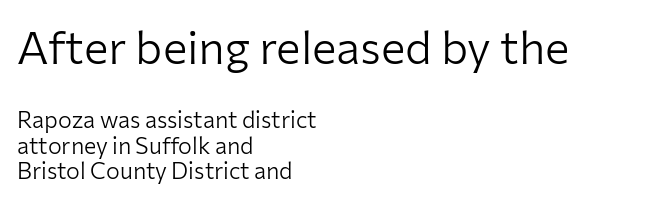
Q: Is the text bold? A: No.
Q: Is the text italic (slanted)? A: No, it is upright.
Q: Is the typeface a serif or a sans-serif typeface? A: Sans-serif.
Q: Is the text underlined? A: No.
Q: How is the paragraph aligned? A: Left-aligned.
Q: Is the spacing between letters normal or unusually wide? A: Normal.
Q: Is the spacing between lines tight, normal or loose? A: Tight.
Q: Which block of text is set in a larger size, the first (top) or the second (bottom)? A: The first (top) one.
Q: Width (condensed, normal, or wide)? A: Normal.
Q: Stroke contrast? A: Low.
Q: x-height? A: Medium.
Q: Monospaced? A: No.
